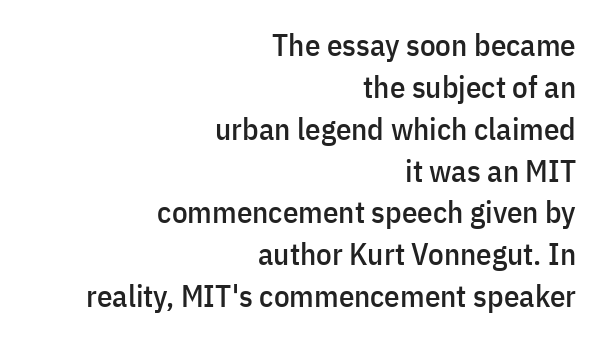
{"serif": "no", "italic": "no", "width": "condensed", "stroke_contrast": "low", "x_height": "medium", "monospaced": "no", "underline": "no", "align": "right", "line_spacing": "normal", "line_spacing_ratio": 1.35, "letter_spacing": "normal", "letter_spacing_em": 0.0, "glyph_px": 31}
